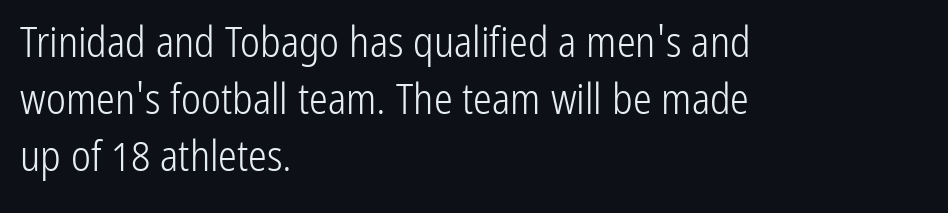
The image shows 42 px light, condensed sans-serif type, upright; set left-aligned, normal line spacing (1.36x), normal letter spacing, not underlined; low stroke contrast and a medium x-height.
